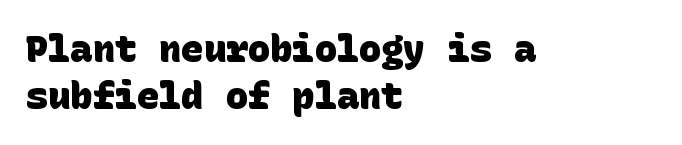
Q: Is the text bold? A: Yes.
Q: Is the typeface a serif or a sans-serif typeface? A: Sans-serif.
Q: Is the text underlined? A: No.
Q: How is the paragraph aligned? A: Left-aligned.
Q: Is the spacing between letters normal or unusually wide? A: Normal.
Q: Is the spacing between lines tight, normal or loose? A: Normal.
Q: Width (condensed, normal, or wide)? A: Normal.
Q: Stroke contrast? A: Low.
Q: x-height? A: Large.
